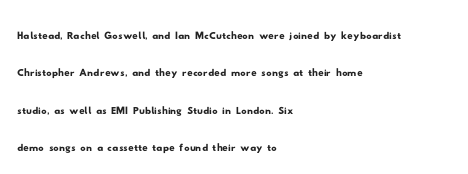
The setting favours the left margin, as ordinary paragraphs usually do. Lines of text with bare space underneath. Reading down the column, the eye jumps a familiar distance to each next line. The type is set solid horizontally, with unmodified tracking.
